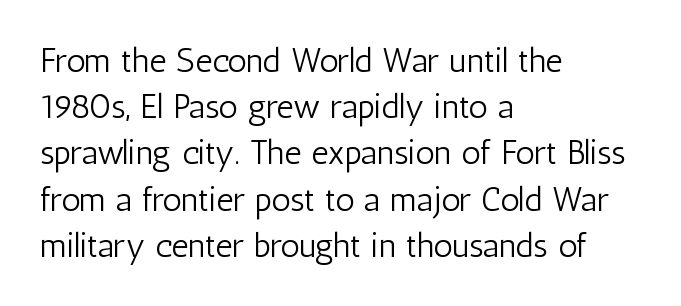
The image shows 34 px light, condensed sans-serif type, upright; set left-aligned, normal line spacing (1.36x), normal letter spacing, not underlined; low stroke contrast and a medium x-height.
